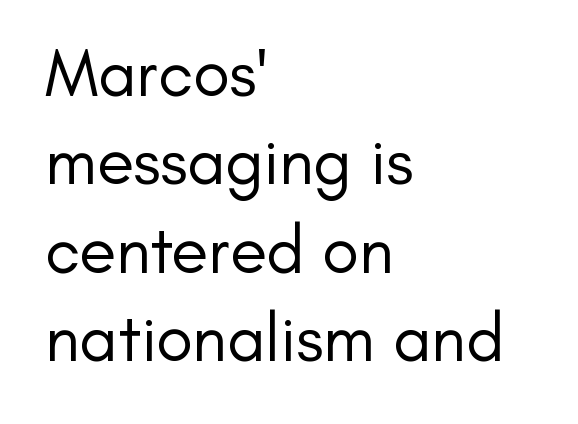
{"serif": "no", "italic": "no", "bold": "no", "weight": "regular", "width": "normal", "stroke_contrast": "low", "x_height": "small", "monospaced": "no", "underline": "no", "align": "left", "line_spacing": "normal", "line_spacing_ratio": 1.3, "letter_spacing": "normal", "letter_spacing_em": 0.0, "glyph_px": 68}
